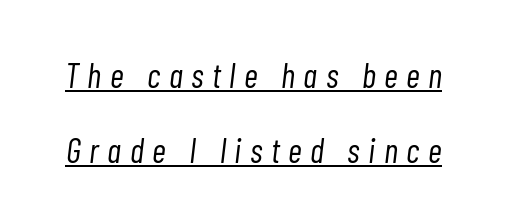
The image shows 34 px light, condensed type, italic (leaning right); set loose line spacing (2.2x), unusually wide letter spacing (+0.25 em), underlined; low stroke contrast and a medium x-height.
